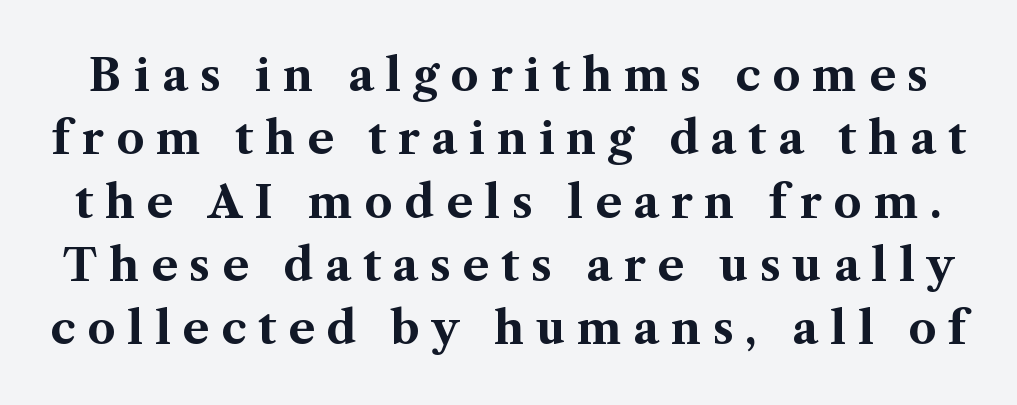
Q: Is the text bold? A: Yes.
Q: Is the text italic (slanted)? A: No, it is upright.
Q: Is the typeface a serif or a sans-serif typeface? A: Serif.
Q: Is the text underlined? A: No.
Q: Is the spacing between letters normal or unusually wide? A: Unusually wide.
Q: Is the spacing between lines tight, normal or loose? A: Normal.
Q: Width (condensed, normal, or wide)? A: Normal.
Q: Stroke contrast? A: Medium.
Q: x-height? A: Medium.
Q: Monospaced? A: No.
